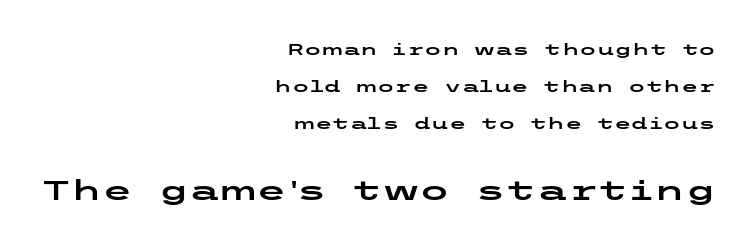
Here the second block reads like a headline and the first like body copy. The lettering holds an erect, upright posture throughout. Words float on clear page, feet unadorned. Whoever set this chose breathing room over compactness in the vertical rhythm. Every row of glyphs terminates at an identical x-position on the right. You could call the tracking neutral — neither tight nor loose.
